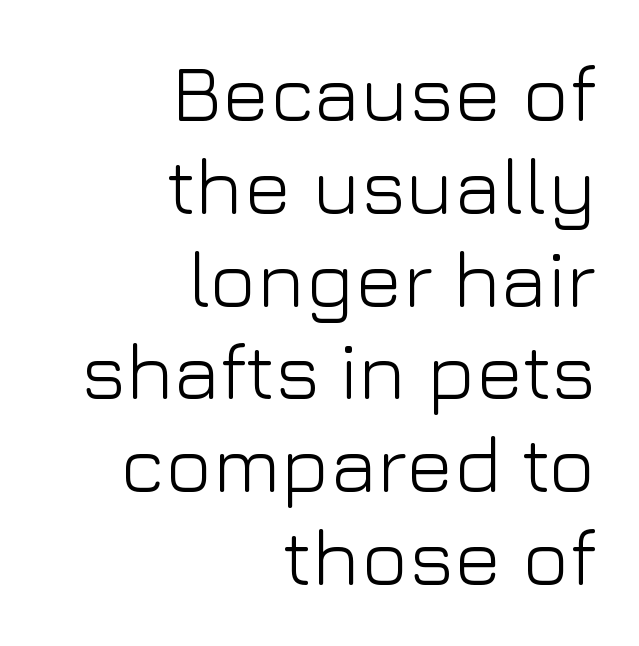
Q: Is the text bold? A: No.
Q: Is the text italic (slanted)? A: No, it is upright.
Q: Is the typeface a serif or a sans-serif typeface? A: Sans-serif.
Q: Is the text underlined? A: No.
Q: How is the paragraph aligned? A: Right-aligned.
Q: Is the spacing between letters normal or unusually wide? A: Normal.
Q: Width (condensed, normal, or wide)? A: Normal.
Q: Stroke contrast? A: Low.
Q: x-height? A: Medium.
Q: Monospaced? A: No.
